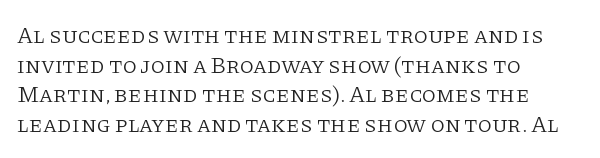
{"italic": "no", "bold": "no", "underline": "no", "align": "left", "line_spacing": "normal", "line_spacing_ratio": 1.29, "letter_spacing": "normal", "letter_spacing_em": 0.0, "glyph_px": 23}
